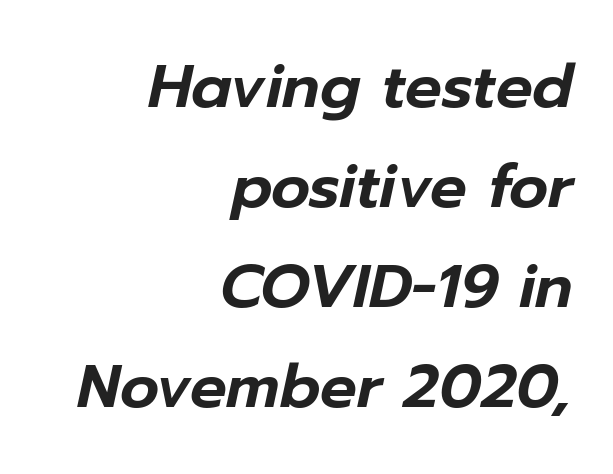
{"italic": "yes", "lean": "right", "slant_degrees": 12, "width": "normal", "stroke_contrast": "low", "x_height": "medium", "monospaced": "no", "underline": "no", "align": "right", "line_spacing": "normal", "line_spacing_ratio": 1.64, "letter_spacing": "normal", "letter_spacing_em": 0.0, "glyph_px": 61}
